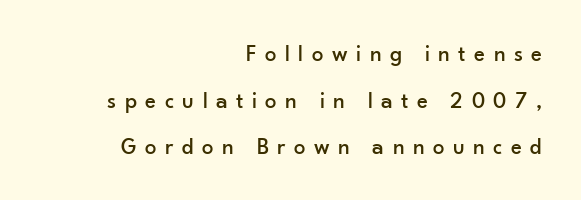
Q: Is the text italic (slanted)? A: No, it is upright.
Q: Is the text underlined? A: No.
Q: How is the paragraph aligned? A: Right-aligned.
Q: Is the spacing between letters normal or unusually wide? A: Unusually wide.
Q: Is the spacing between lines tight, normal or loose? A: Loose.
